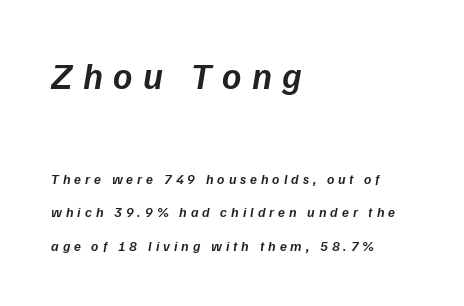
The image shows 37 px semibold type, italic (leaning right); set left-aligned, loose line spacing (2.39x), unusually wide letter spacing (+0.28 em), not underlined; the first (top) block is 2.64x larger; low stroke contrast and a medium x-height.
